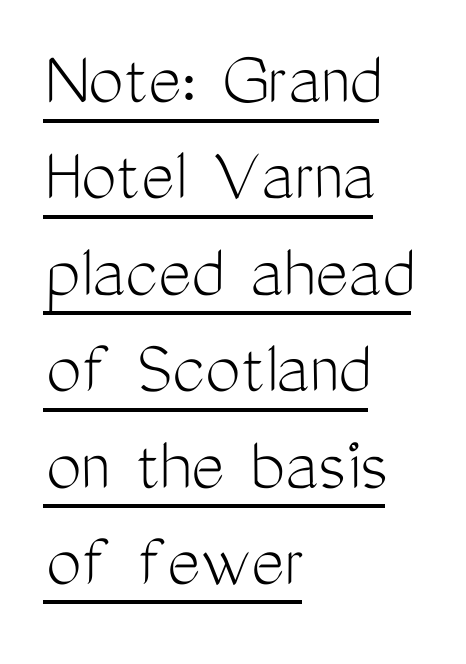
The image shows 79 px light, condensed sans-serif type, upright; set left-aligned, line spacing 1.22x, normal letter spacing, underlined; medium stroke contrast and a medium x-height.
